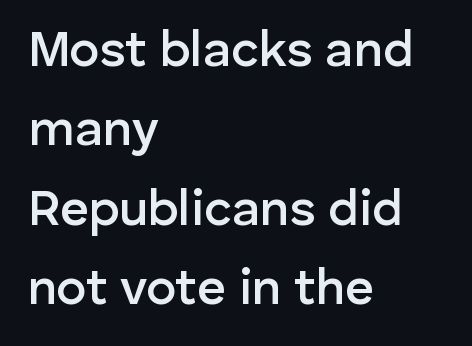
The face used here is proportionally spaced, like ordinary book or web type. The rendering uses a moderate line-height, typical for paragraphs. Glance below the letters and you will spot only blank space. Each letter's strokes conclude bluntly, with no projecting serifs. The face used here is rendered with its standard letterfit. The axis of the letterforms is exactly vertical.
